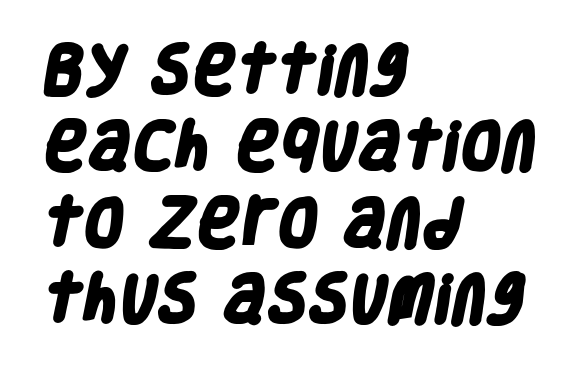
The image shows 53 px heavy, condensed sans-serif type; set left-aligned, normal line spacing (1.44x), normal letter spacing, not underlined; low stroke contrast and a large x-height.
